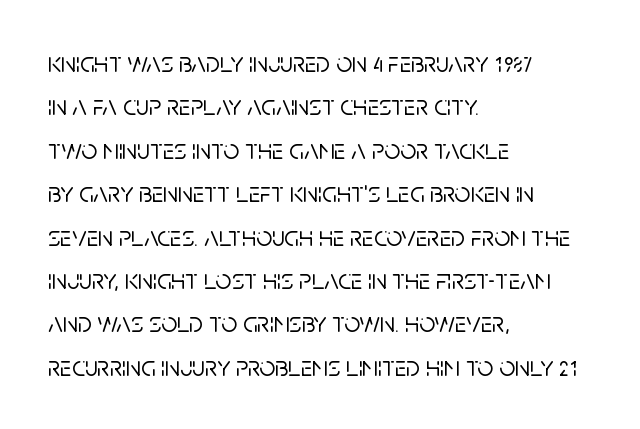
{"serif": "no", "italic": "no", "width": "normal", "stroke_contrast": "low", "x_height": "large", "monospaced": "no", "underline": "no", "align": "left", "line_spacing": "normal", "line_spacing_ratio": 1.55, "letter_spacing": "normal", "letter_spacing_em": 0.0, "glyph_px": 28}
